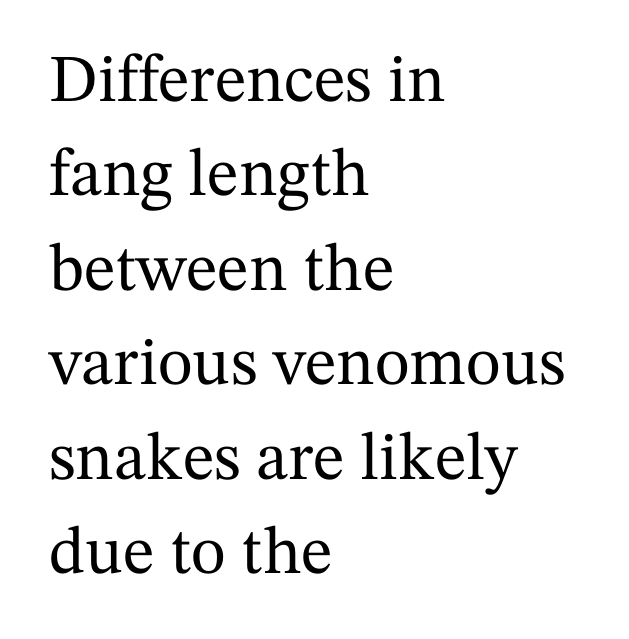
{"serif": "yes", "italic": "no", "width": "normal", "stroke_contrast": "medium", "x_height": "medium", "monospaced": "no", "underline": "no", "align": "left", "line_spacing": "normal", "line_spacing_ratio": 1.41, "letter_spacing": "normal", "letter_spacing_em": 0.0, "glyph_px": 67}
